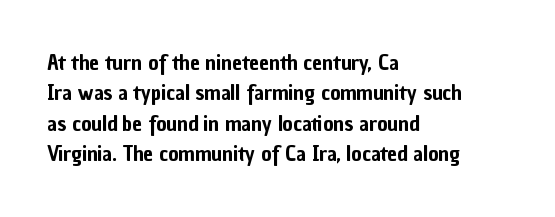
Descenders are the only things crossing below the line. The paragraph has a hard left edge and a soft right edge. Nothing unusual about the tracking: characters are spaced as the font intends. Vertically, the passage feels balanced, rows spaced as you'd expect. If you drew a line through each stem, it would be perfectly vertical.
